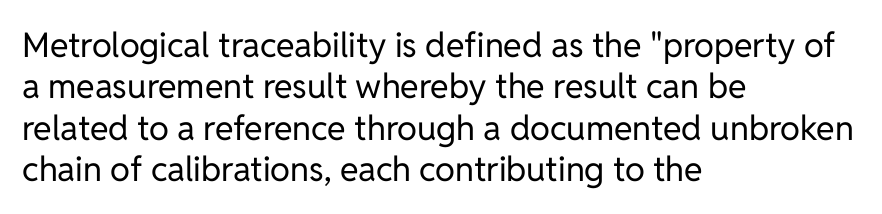
Q: Is the text bold? A: No.
Q: Is the text italic (slanted)? A: No, it is upright.
Q: Is the typeface a serif or a sans-serif typeface? A: Sans-serif.
Q: Is the text underlined? A: No.
Q: How is the paragraph aligned? A: Left-aligned.
Q: Is the spacing between letters normal or unusually wide? A: Normal.
Q: Width (condensed, normal, or wide)? A: Normal.
Q: Stroke contrast? A: Low.
Q: x-height? A: Medium.
Q: Monospaced? A: No.
